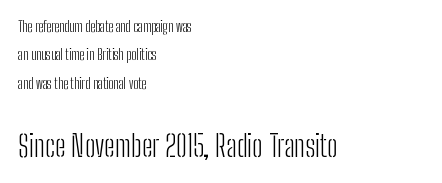
{"serif": "no", "italic": "no", "bold": "no", "weight": "light", "width": "condensed", "stroke_contrast": "low", "x_height": "medium", "monospaced": "no", "underline": "no", "align": "left", "line_spacing": "loose", "line_spacing_ratio": 2.03, "letter_spacing": "normal", "letter_spacing_em": 0.0, "larger_block": "second", "size_ratio": 2.14, "glyph_px": 30}
